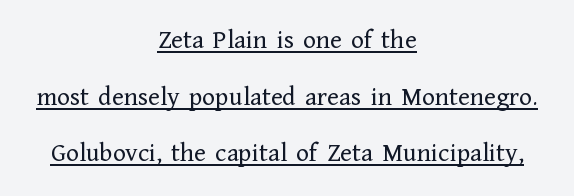
{"italic": "no", "bold": "no", "underline": "yes", "align": "center", "line_spacing": "loose", "line_spacing_ratio": 2.1, "letter_spacing": "normal", "letter_spacing_em": 0.0, "glyph_px": 27}
